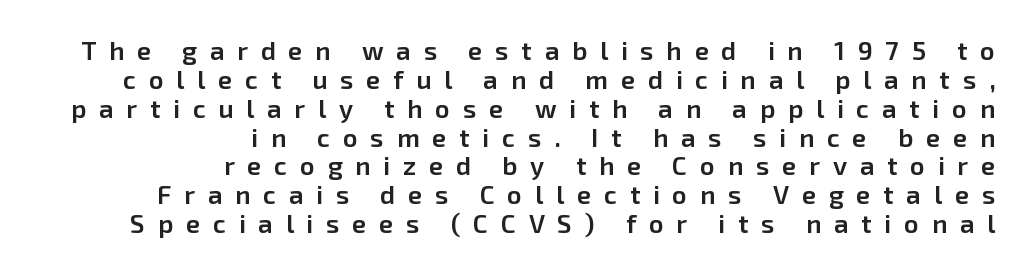
{"italic": "no", "bold": "semi", "underline": "no", "align": "right", "line_spacing": "tight", "line_spacing_ratio": 1.11, "letter_spacing": "wide", "letter_spacing_em": 0.49, "glyph_px": 26}
